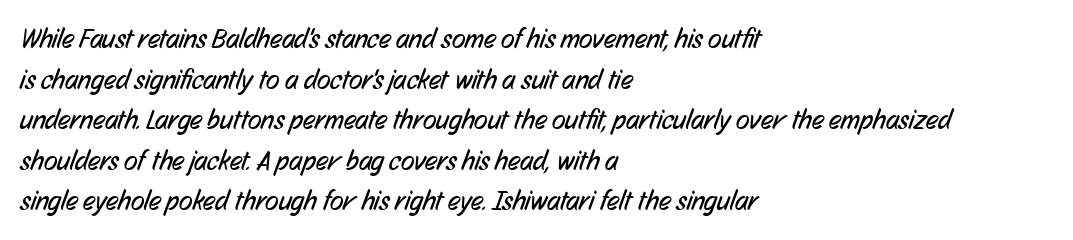
Does the leading feel generous? No, just average. Do the characters align in a grid? No, the font is proportional. Does the copy run flush right? No — it runs flush left. Between one letter and the next there's only the usual sliver of space. The weight tops out at a normal text grade. Type without underlining.
